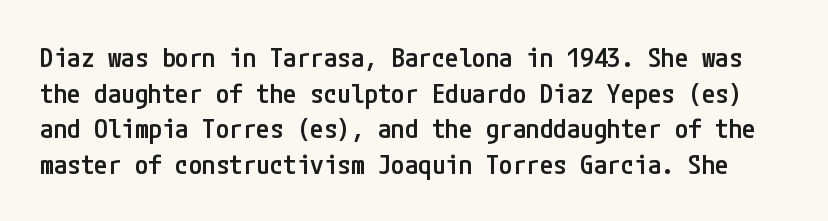
The image shows 27 px text type, upright; set normal line spacing (1.32x), normal letter spacing, not underlined.
